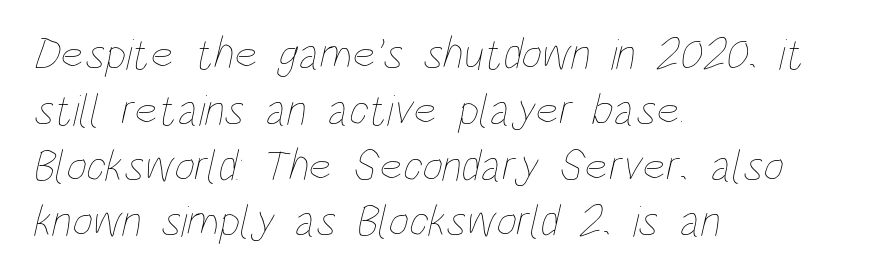
{"bold": "no", "weight": "thin", "width": "condensed", "stroke_contrast": "low", "x_height": "large", "monospaced": "no", "underline": "no", "align": "left", "line_spacing_ratio": 1.24, "letter_spacing": "normal", "letter_spacing_em": 0.0, "glyph_px": 45}
